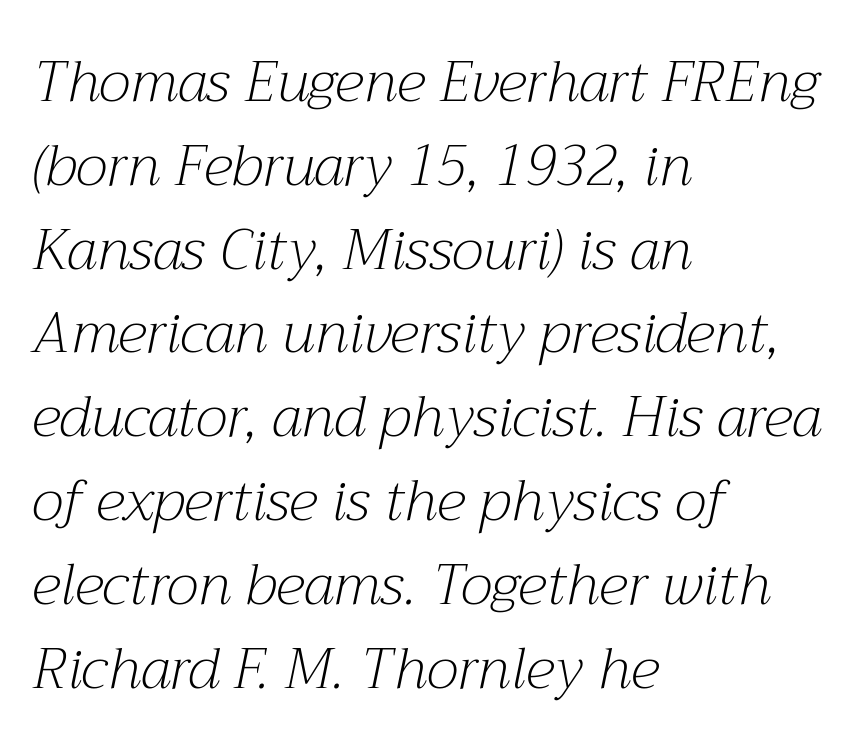
{"serif": "yes", "italic": "yes", "lean": "right", "slant_degrees": 12, "bold": "no", "weight": "light", "width": "normal", "stroke_contrast": "medium", "x_height": "medium", "monospaced": "no", "underline": "no", "align": "left", "line_spacing": "normal", "line_spacing_ratio": 1.47, "letter_spacing": "normal", "letter_spacing_em": 0.0, "glyph_px": 57}
